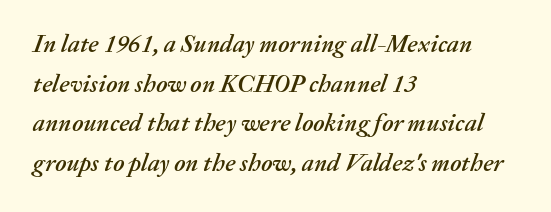
The image shows 25 px text type, italic (leaning right); set left-aligned, normal line spacing (1.59x), normal letter spacing, not underlined.
